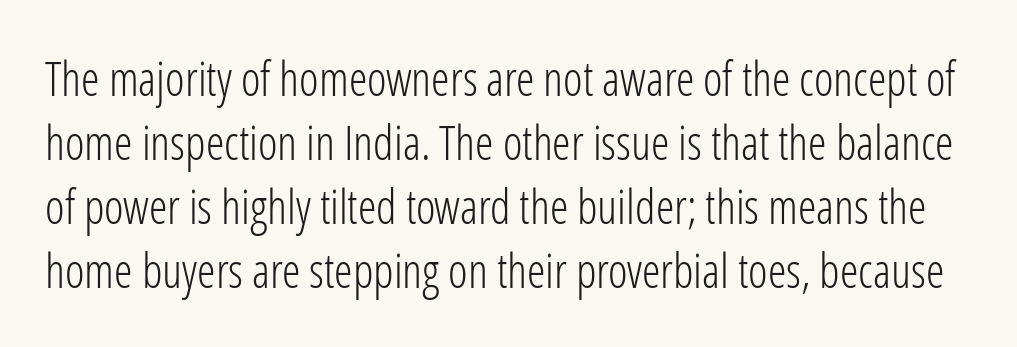
Varying glyph widths throughout — classic text-font behaviour. Letterform terminals end flat and unadorned throughout the passage. Posture: vertical. How would I describe the line gaps? Plain and ordinary. Check under the words: just untouched page. The font is comparable to plain body text, perhaps lighter.
